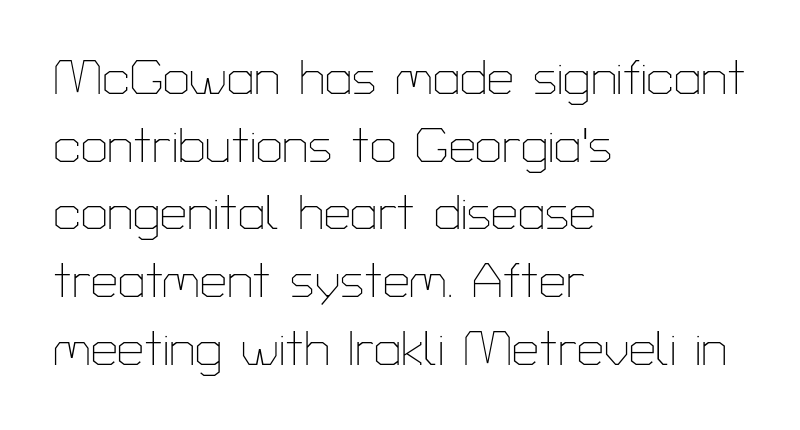
These lines are set flush left with a ragged right edge. The characters display no serif detailing; their extremities are plain. The line-height multiplier appears to be the usual default. Words float on clear page, feet unadorned.
